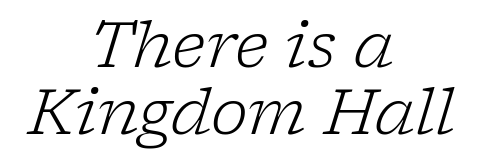
Q: Is the text bold? A: No.
Q: Is the text italic (slanted)? A: Yes, it leans right by about 17 degrees.
Q: Is the typeface a serif or a sans-serif typeface? A: Serif.
Q: Is the text underlined? A: No.
Q: How is the paragraph aligned? A: Centered.
Q: Is the spacing between letters normal or unusually wide? A: Normal.
Q: Is the spacing between lines tight, normal or loose? A: Tight.
Q: Width (condensed, normal, or wide)? A: Normal.
Q: Stroke contrast? A: Low.
Q: x-height? A: Medium.
Q: Monospaced? A: No.
